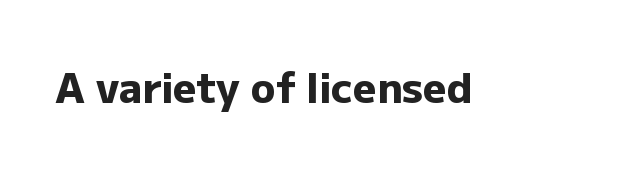
{"serif": "no", "italic": "no", "bold": "yes", "weight": "heavy", "width": "normal", "stroke_contrast": "low", "x_height": "medium", "monospaced": "no", "underline": "no", "letter_spacing": "normal", "letter_spacing_em": 0.0, "glyph_px": 41}
